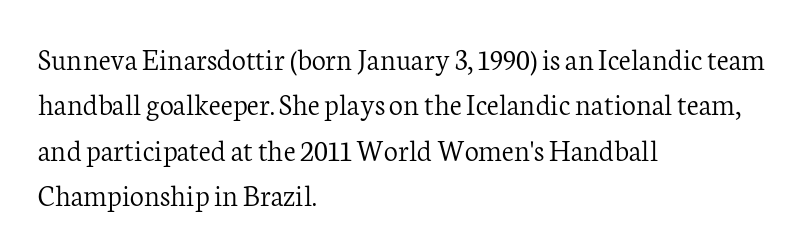
The image shows 31 px light serif type, upright; set left-aligned, normal line spacing (1.46x), normal letter spacing, not underlined; low stroke contrast and a medium x-height.
